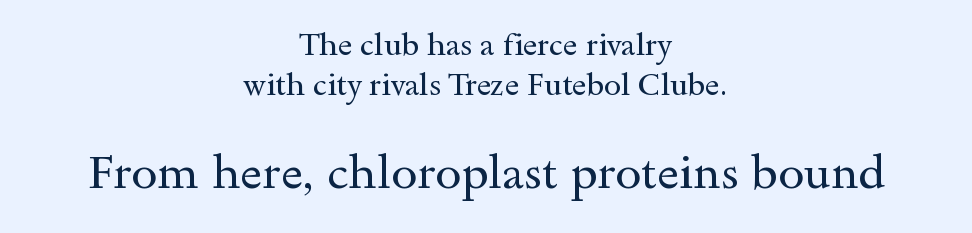
The font's upright variant was chosen for this text. Visually the block forms a symmetrical silhouette, jagged on both flanks. You could not count columns in this text — the font is proportionally spaced. Top chunk: small. Bottom chunk: large.
